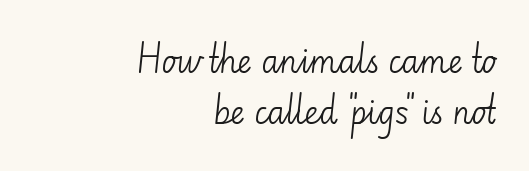
The image shows 31 px light sans-serif type; set right-aligned, normal line spacing (1.63x), normal letter spacing, not underlined; low stroke contrast and a small x-height.
